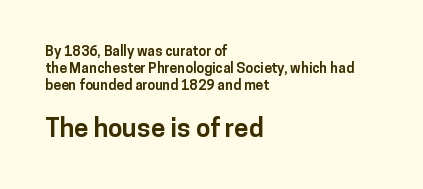
{"italic": "no", "bold": "yes", "underline": "no", "align": "left", "line_spacing_ratio": 1.21, "letter_spacing": "normal", "letter_spacing_em": 0.0, "larger_block": "second", "size_ratio": 1.86, "glyph_px": 26}
